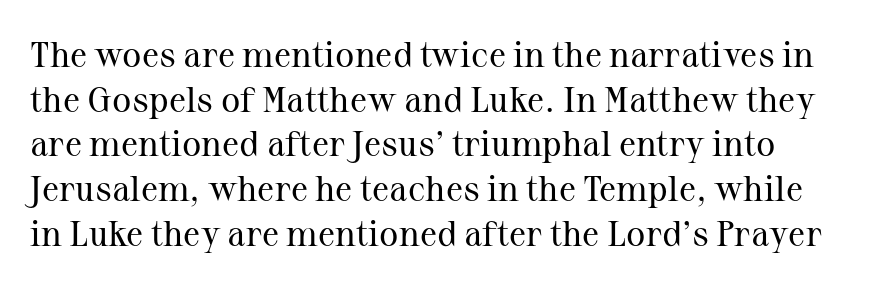
The image shows 36 px regular-weight serif type, upright; set line spacing 1.24x, normal letter spacing, not underlined; medium stroke contrast and a medium x-height.
